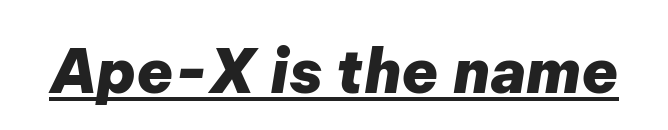
Q: Is the text bold? A: Yes.
Q: Is the text italic (slanted)? A: Yes, it leans right by about 9 degrees.
Q: Is the text underlined? A: Yes.
Q: Is the spacing between letters normal or unusually wide? A: Normal.
Q: Width (condensed, normal, or wide)? A: Normal.
Q: Stroke contrast? A: Low.
Q: x-height? A: Medium.
Q: Monospaced? A: No.
